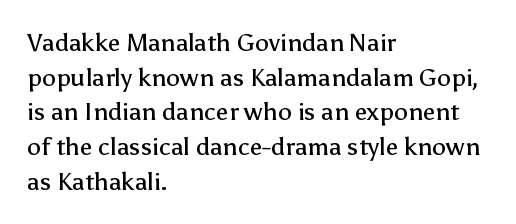
The letters stand straight up with perfectly vertical stems. The typesetter chose a ragged-right arrangement here. What's the leading like? Ordinary, nothing unusual. Nothing unusual about the tracking: characters are spaced as the font intends. Is the stroke heavy? The answer is a plain regular-or-lighter.
